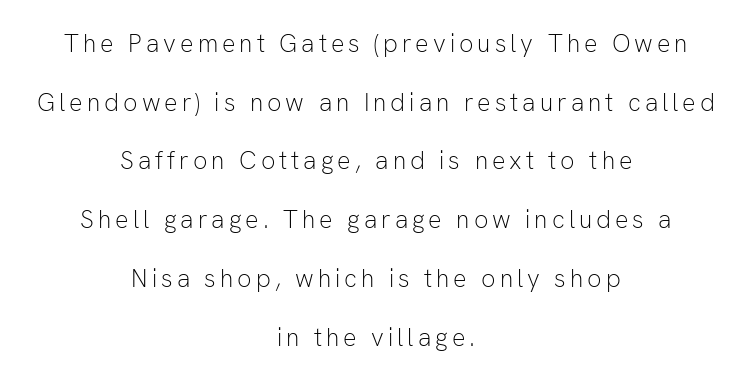
Each line is balanced around a shared central axis. Weight: not bold — regular or lighter. In terms of leading, this rendering errs on the spacious side. Vertical strokes here are truly vertical.
